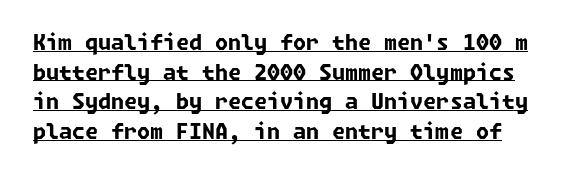
{"bold": "yes", "underline": "yes", "line_spacing": "normal", "line_spacing_ratio": 1.41, "letter_spacing": "normal", "letter_spacing_em": 0.0, "glyph_px": 21}
